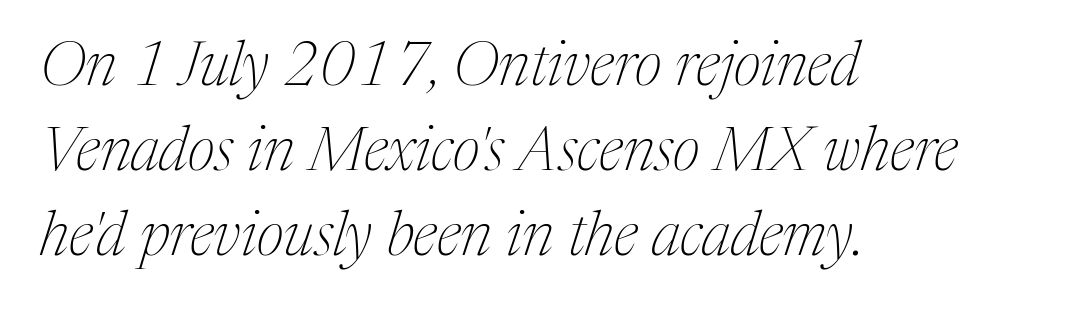
Q: Is the text bold? A: No.
Q: Is the text italic (slanted)? A: Yes, it leans right by about 17 degrees.
Q: Is the typeface a serif or a sans-serif typeface? A: Serif.
Q: Is the text underlined? A: No.
Q: How is the paragraph aligned? A: Left-aligned.
Q: Is the spacing between letters normal or unusually wide? A: Normal.
Q: Is the spacing between lines tight, normal or loose? A: Normal.
Q: Width (condensed, normal, or wide)? A: Normal.
Q: Stroke contrast? A: Medium.
Q: x-height? A: Medium.
Q: Monospaced? A: No.
